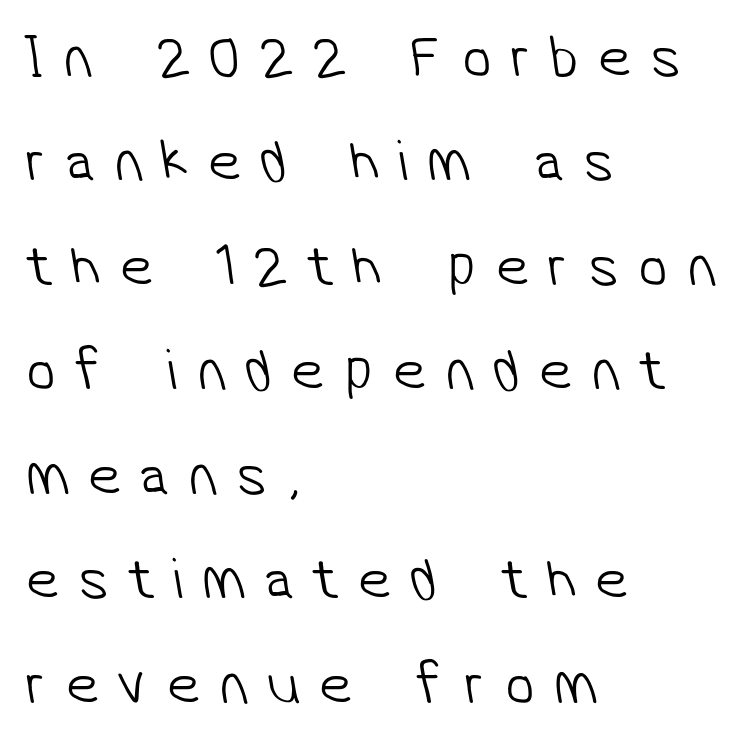
Q: Is the text bold? A: No.
Q: Is the typeface a serif or a sans-serif typeface? A: Sans-serif.
Q: Is the text underlined? A: No.
Q: How is the paragraph aligned? A: Left-aligned.
Q: Is the spacing between letters normal or unusually wide? A: Unusually wide.
Q: Width (condensed, normal, or wide)? A: Normal.
Q: Stroke contrast? A: Low.
Q: x-height? A: Medium.
Q: Monospaced? A: No.
